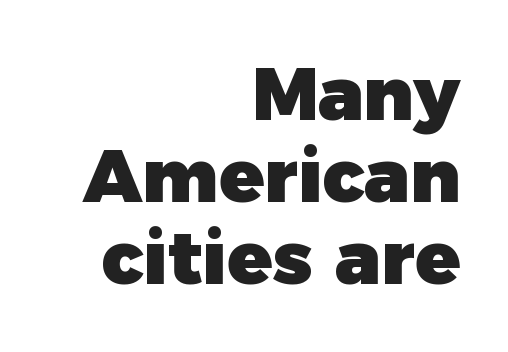
Q: Is the text bold? A: Yes.
Q: Is the text italic (slanted)? A: No, it is upright.
Q: Is the typeface a serif or a sans-serif typeface? A: Sans-serif.
Q: Is the text underlined? A: No.
Q: How is the paragraph aligned? A: Right-aligned.
Q: Is the spacing between letters normal or unusually wide? A: Normal.
Q: Is the spacing between lines tight, normal or loose? A: Tight.
Q: Width (condensed, normal, or wide)? A: Normal.
Q: Stroke contrast? A: Low.
Q: x-height? A: Medium.
Q: Monospaced? A: No.
